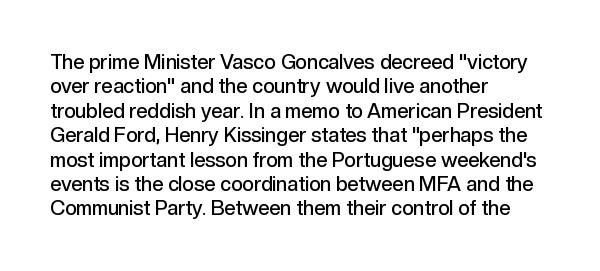
Q: Is the text bold? A: Semi-bold.
Q: Is the text italic (slanted)? A: No, it is upright.
Q: Is the text underlined? A: No.
Q: How is the paragraph aligned? A: Left-aligned.
Q: Is the spacing between letters normal or unusually wide? A: Normal.
